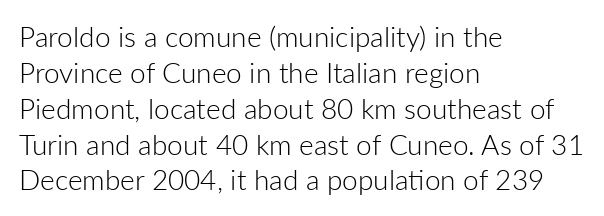
The image shows 28 px light sans-serif type, upright; set left-aligned, normal line spacing (1.28x), normal letter spacing, not underlined; low stroke contrast and a medium x-height.
